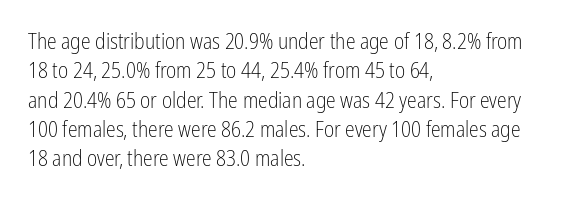
{"italic": "no", "bold": "no", "underline": "no", "align": "left", "line_spacing": "normal", "line_spacing_ratio": 1.33, "letter_spacing": "normal", "letter_spacing_em": 0.0, "glyph_px": 22}
